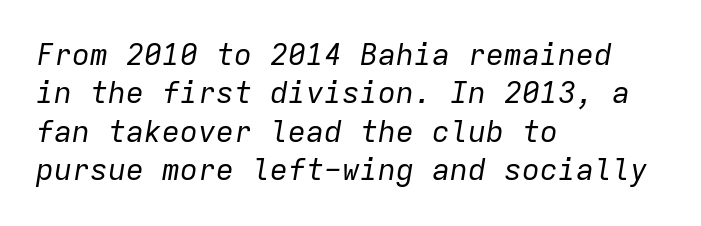
{"italic": "yes", "lean": "right", "slant_degrees": 9, "bold": "no", "weight": "regular", "width": "normal", "stroke_contrast": "low", "x_height": "medium", "monospaced": "yes", "underline": "no", "align": "left", "line_spacing": "normal", "line_spacing_ratio": 1.28, "letter_spacing": "normal", "letter_spacing_em": 0.0, "glyph_px": 30}
